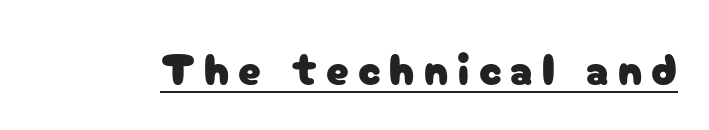
Q: Is the text italic (slanted)? A: No, it is upright.
Q: Is the typeface a serif or a sans-serif typeface? A: Sans-serif.
Q: Is the text underlined? A: Yes.
Q: Is the spacing between letters normal or unusually wide? A: Unusually wide.
Q: Width (condensed, normal, or wide)? A: Normal.
Q: Stroke contrast? A: Low.
Q: x-height? A: Medium.
Q: Monospaced? A: No.
